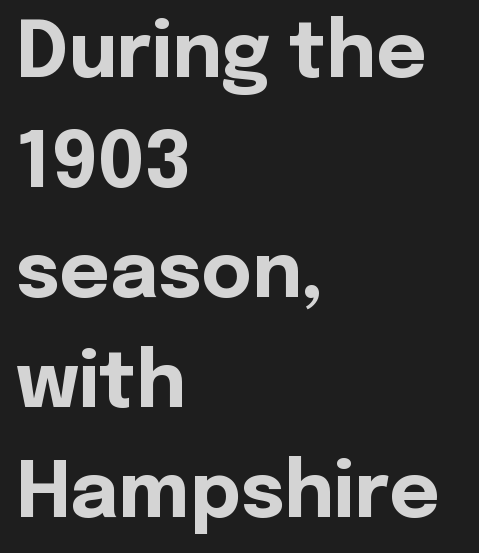
Q: Is the text bold? A: Yes.
Q: Is the text italic (slanted)? A: No, it is upright.
Q: Is the typeface a serif or a sans-serif typeface? A: Sans-serif.
Q: Is the text underlined? A: No.
Q: How is the paragraph aligned? A: Left-aligned.
Q: Is the spacing between letters normal or unusually wide? A: Normal.
Q: Is the spacing between lines tight, normal or loose? A: Normal.
Q: Width (condensed, normal, or wide)? A: Normal.
Q: x-height? A: Medium.
Q: Monospaced? A: No.
